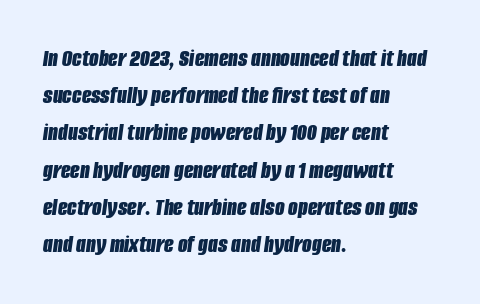
The image shows 25 px bold type, italic (leaning right); set left-aligned, normal line spacing (1.49x), normal letter spacing, not underlined.
